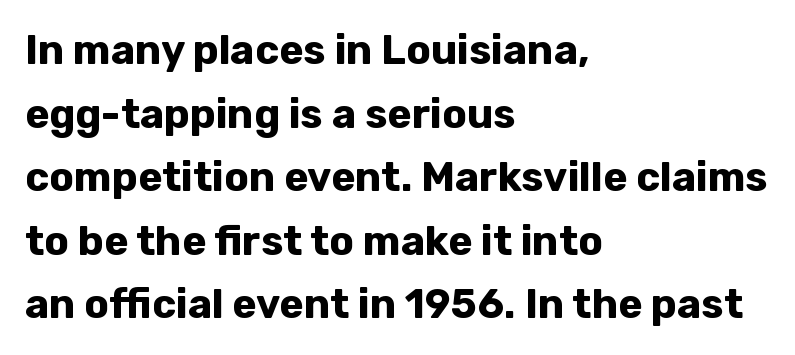
{"serif": "no", "italic": "no", "bold": "yes", "weight": "bold", "width": "normal", "stroke_contrast": "low", "x_height": "medium", "monospaced": "no", "underline": "no", "align": "left", "line_spacing": "normal", "line_spacing_ratio": 1.55, "letter_spacing": "normal", "letter_spacing_em": 0.0, "glyph_px": 41}
